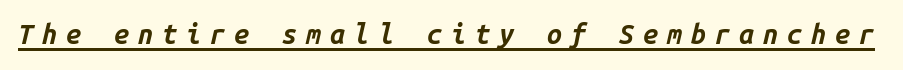
The image shows 27 px bold type, italic (leaning right); set unusually wide letter spacing (+0.33 em), underlined.
